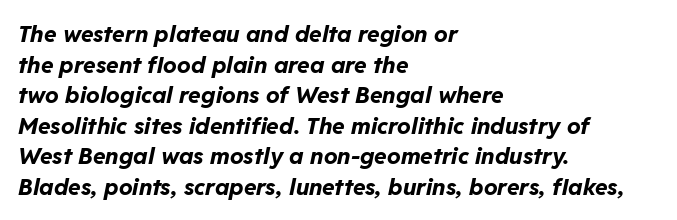
The image shows 23 px bold type, italic (leaning right); set left-aligned, normal line spacing (1.33x), normal letter spacing, not underlined.
